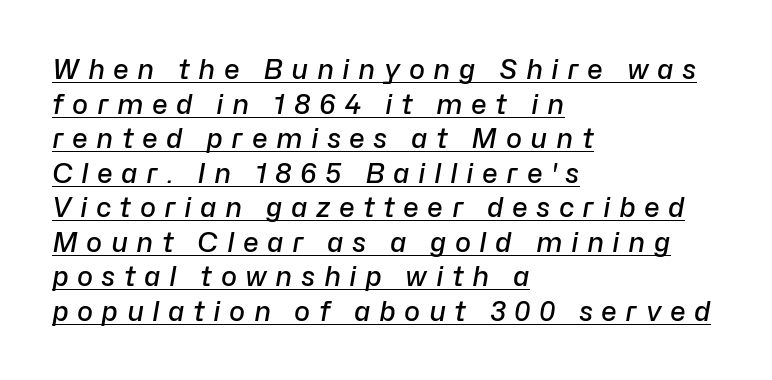
{"italic": "yes", "lean": "right", "slant_degrees": 10, "bold": "semi", "underline": "yes", "align": "left", "line_spacing": "normal", "line_spacing_ratio": 1.28, "letter_spacing": "wide", "letter_spacing_em": 0.31, "glyph_px": 27}
